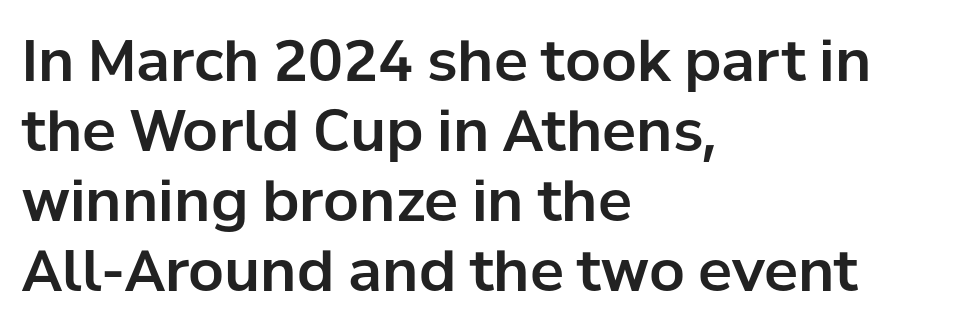
{"serif": "no", "italic": "no", "width": "normal", "stroke_contrast": "low", "x_height": "medium", "monospaced": "no", "underline": "no", "align": "left", "line_spacing_ratio": 1.23, "letter_spacing": "normal", "letter_spacing_em": 0.0, "glyph_px": 57}
